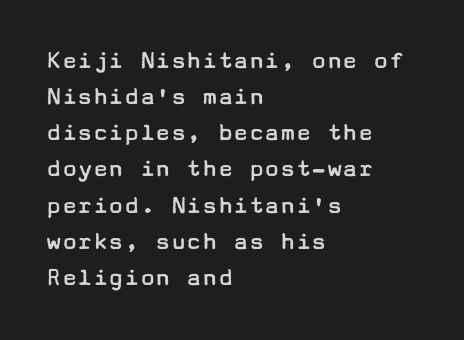
The image shows 26 px text type, upright; set left-aligned, normal line spacing (1.39x), normal letter spacing, not underlined.
